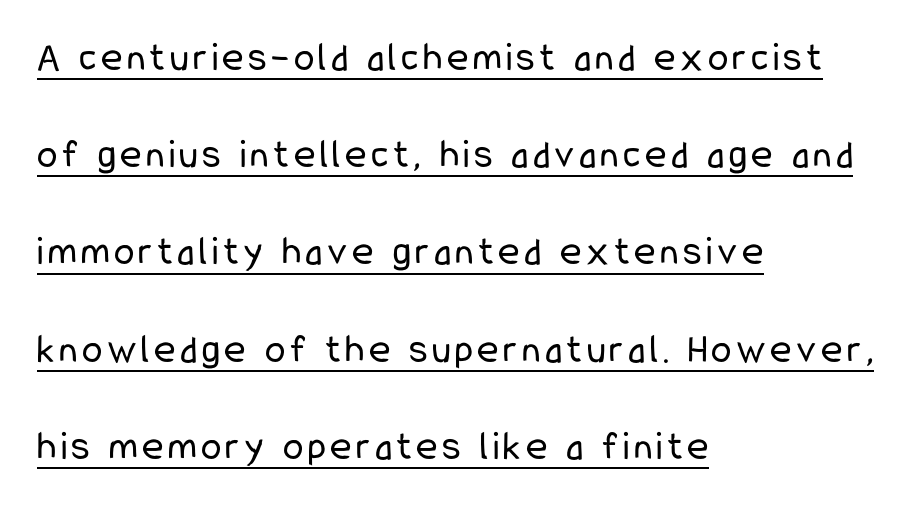
{"serif": "no", "italic": "no", "bold": "no", "weight": "regular", "width": "condensed", "stroke_contrast": "low", "x_height": "medium", "monospaced": "no", "underline": "yes", "align": "left", "line_spacing": "loose", "line_spacing_ratio": 2.37, "glyph_px": 41}
